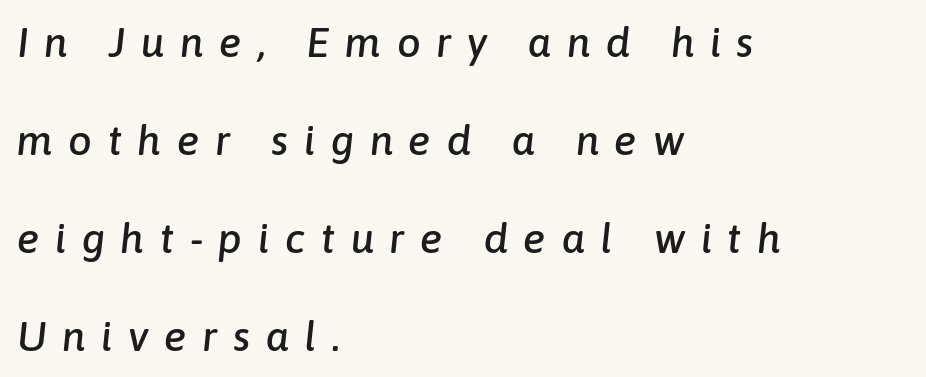
Spacing verdict: proportional, widths tailored to each character. Descenders are the only things crossing below the line. A student would call this left alignment; a typographer would say flush left, rag right. Is the letter spacing exaggerated? Yes — the characters are pushed far apart. In terms of posture, this sample is oblique.
